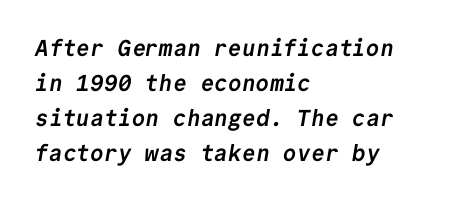
Each glyph is drawn with heavy, bold strokes. This rendering features lettering with no underline. Successive baselines arrive at the customary interval. Which margin do the lines hug? The left one — the right edge is uneven.
